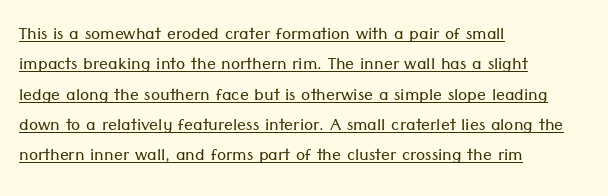
Q: Is the text bold? A: No.
Q: Is the text italic (slanted)? A: No, it is upright.
Q: Is the text underlined? A: Yes.
Q: How is the paragraph aligned? A: Left-aligned.
Q: Is the spacing between letters normal or unusually wide? A: Normal.
Q: Is the spacing between lines tight, normal or loose? A: Normal.
